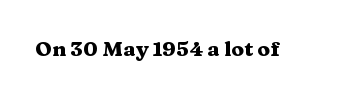
The letterforms sit shoulder to shoulder at normal distance. These lines were composed using upright roman letters. Check the space under the baseline: it is left empty. The sample has been set heavy, in full bold.
